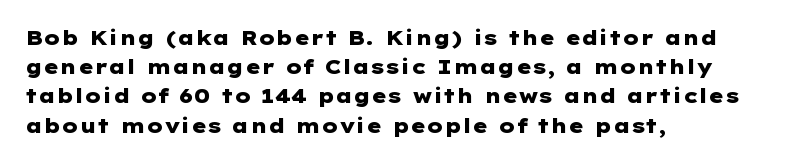
The glyphs are unaccompanied by any horizontal stroke below them. Line spacing here is normal. It's the straight-up-and-down kind of type. A dark, heavy texture on the line: the type is bold. The text block is weighted toward the left margin, trailing off unevenly rightward. Characters follow at the spacing the type designer built in.
